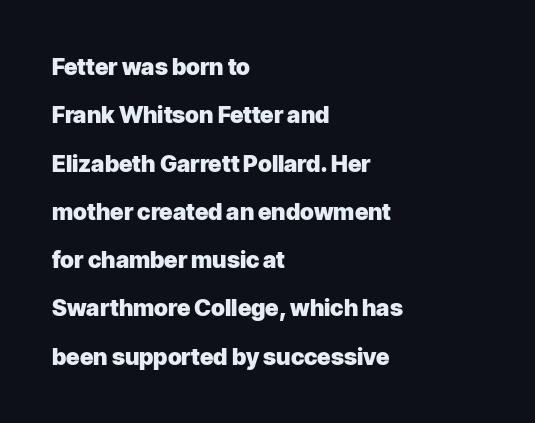
The image shows 23 px bold type, upright; set left-aligned, loose line spacing (2.1x), normal letter spacing, not underlined.
